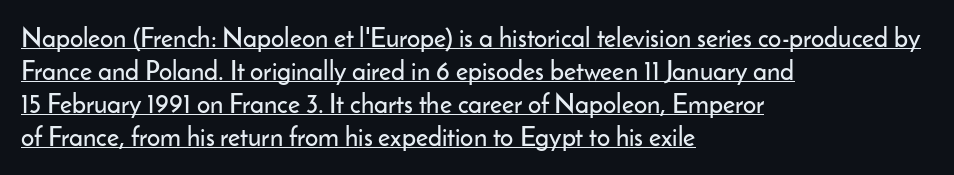
Q: Is the text italic (slanted)? A: No, it is upright.
Q: Is the text underlined? A: Yes.
Q: How is the paragraph aligned? A: Left-aligned.
Q: Is the spacing between letters normal or unusually wide? A: Normal.
Q: Is the spacing between lines tight, normal or loose? A: Normal.
